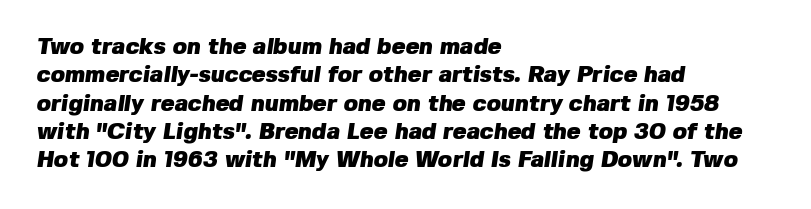
Q: Is the text bold? A: Yes.
Q: Is the text underlined? A: No.
Q: How is the paragraph aligned? A: Left-aligned.
Q: Is the spacing between letters normal or unusually wide? A: Normal.
